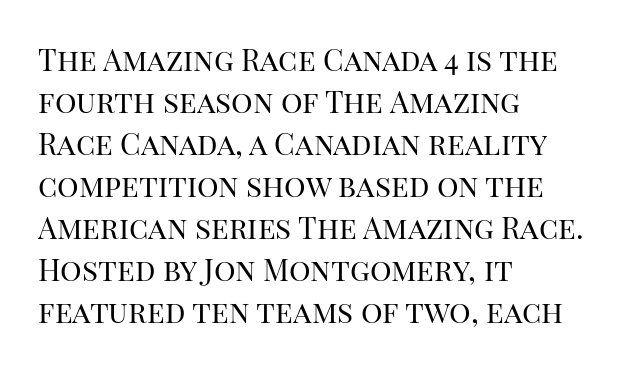
{"serif": "yes", "italic": "no", "bold": "no", "weight": "regular", "width": "normal", "stroke_contrast": "high", "x_height": "large", "monospaced": "no", "underline": "no", "align": "left", "line_spacing": "normal", "line_spacing_ratio": 1.4, "letter_spacing": "normal", "letter_spacing_em": 0.0, "glyph_px": 30}
